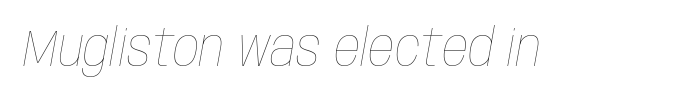
Q: Is the text bold? A: No.
Q: Is the text italic (slanted)? A: Yes, it leans right by about 10 degrees.
Q: Is the text underlined? A: No.
Q: Is the spacing between letters normal or unusually wide? A: Normal.
Q: Width (condensed, normal, or wide)? A: Condensed.
Q: Stroke contrast? A: Low.
Q: x-height? A: Large.
Q: Monospaced? A: No.
